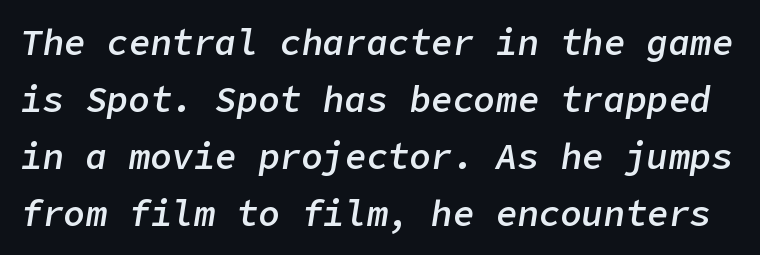
The image shows 36 px semibold type, italic (leaning right); set normal line spacing (1.58x), normal letter spacing, not underlined; low stroke contrast and a medium x-height.
